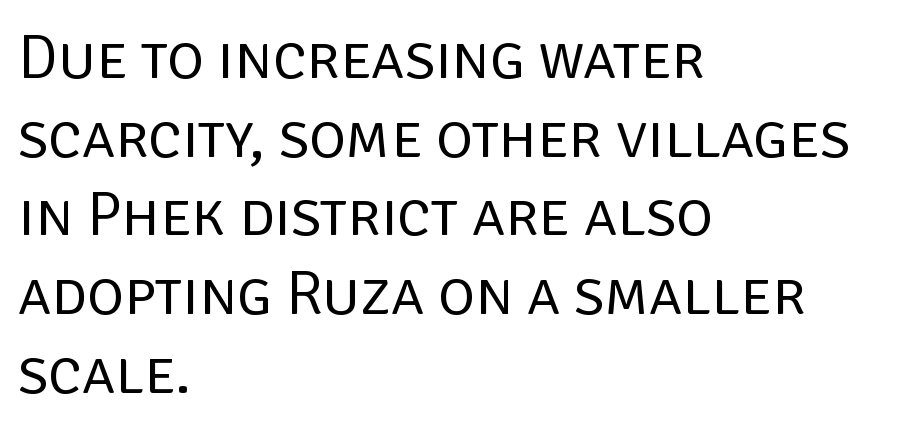
Q: Is the text bold? A: No.
Q: Is the text italic (slanted)? A: No, it is upright.
Q: Is the typeface a serif or a sans-serif typeface? A: Sans-serif.
Q: Is the text underlined? A: No.
Q: How is the paragraph aligned? A: Left-aligned.
Q: Is the spacing between letters normal or unusually wide? A: Normal.
Q: Is the spacing between lines tight, normal or loose? A: Normal.
Q: Width (condensed, normal, or wide)? A: Normal.
Q: Stroke contrast? A: Low.
Q: x-height? A: Large.
Q: Monospaced? A: No.
